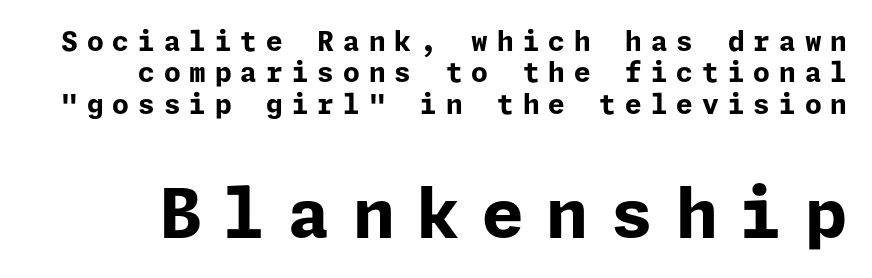
Q: Is the text bold? A: Yes.
Q: Is the text italic (slanted)? A: No, it is upright.
Q: Is the typeface a serif or a sans-serif typeface? A: Sans-serif.
Q: Is the text underlined? A: No.
Q: Is the spacing between letters normal or unusually wide? A: Unusually wide.
Q: Which block of text is set in a larger size, the first (top) or the second (bottom)? A: The second (bottom) one.
Q: Width (condensed, normal, or wide)? A: Normal.
Q: Stroke contrast? A: Low.
Q: x-height? A: Medium.
